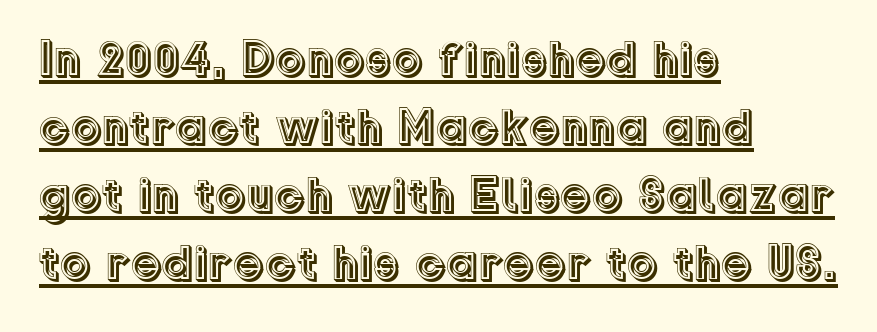
The setting favours the left margin, as ordinary paragraphs usually do. Letter spacing: default. The rows are spaced the way most documents space them. The lettering is marked with a stroke running underneath it.
